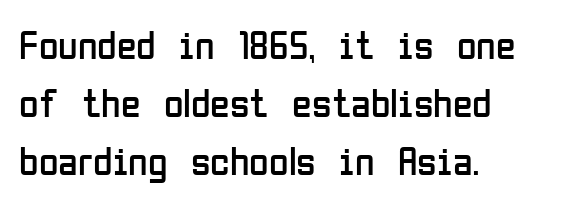
{"serif": "no", "italic": "no", "bold": "no", "weight": "regular", "width": "condensed", "stroke_contrast": "low", "x_height": "medium", "monospaced": "no", "underline": "no", "align": "left", "line_spacing": "normal", "line_spacing_ratio": 1.45, "letter_spacing": "normal", "letter_spacing_em": 0.0, "glyph_px": 40}
